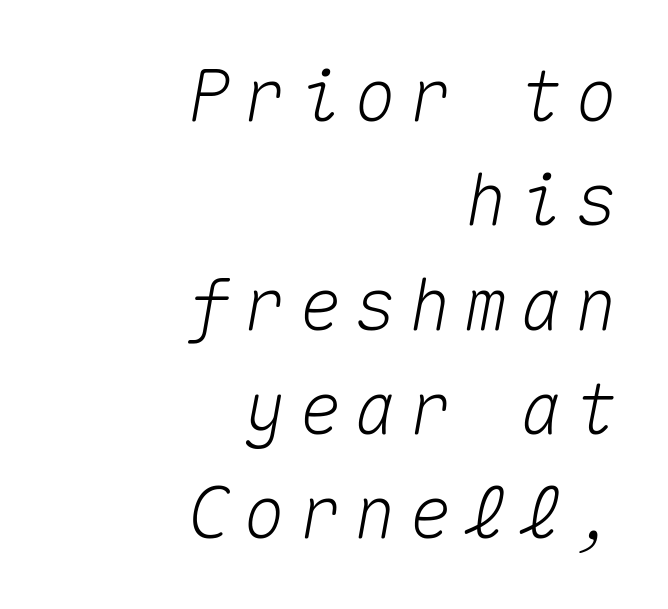
{"italic": "yes", "lean": "right", "slant_degrees": 10, "width": "normal", "stroke_contrast": "medium", "x_height": "medium", "monospaced": "yes", "underline": "no", "align": "right", "line_spacing": "normal", "line_spacing_ratio": 1.47, "glyph_px": 71}
